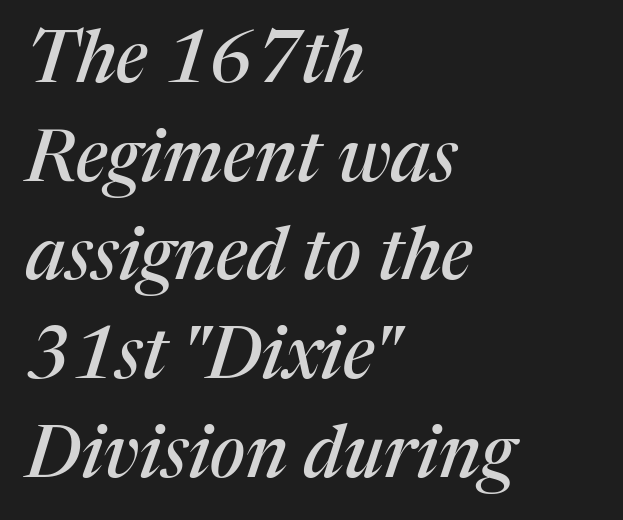
Q: Is the text italic (slanted)? A: Yes, it leans right by about 17 degrees.
Q: Is the typeface a serif or a sans-serif typeface? A: Serif.
Q: Is the text underlined? A: No.
Q: How is the paragraph aligned? A: Left-aligned.
Q: Is the spacing between letters normal or unusually wide? A: Normal.
Q: Is the spacing between lines tight, normal or loose? A: Normal.
Q: Width (condensed, normal, or wide)? A: Normal.
Q: Stroke contrast? A: Medium.
Q: x-height? A: Medium.
Q: Monospaced? A: No.
